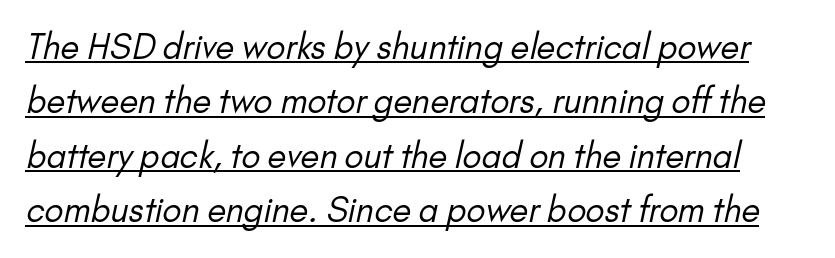
{"serif": "no", "bold": "no", "weight": "regular", "width": "normal", "stroke_contrast": "low", "x_height": "small", "monospaced": "no", "underline": "yes", "line_spacing": "normal", "line_spacing_ratio": 1.6, "letter_spacing": "normal", "letter_spacing_em": 0.0, "glyph_px": 34}
